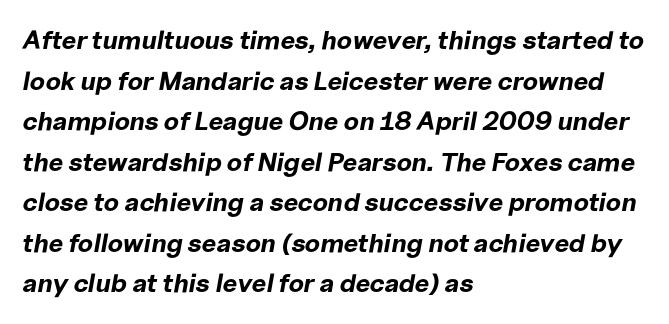
The image shows 26 px bold type, italic (leaning right); set left-aligned, normal line spacing (1.56x), normal letter spacing, not underlined.
